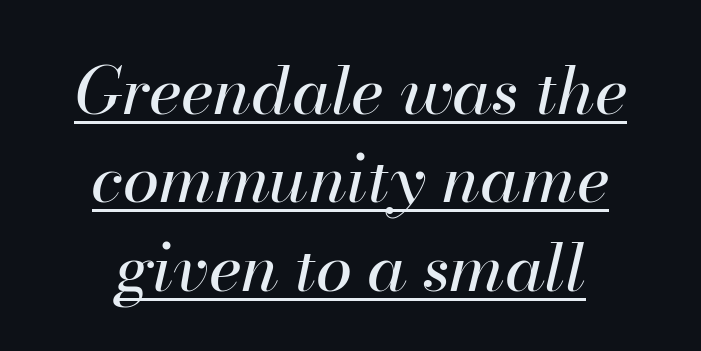
Each line of the rendering has a horizontal stroke beneath the glyphs. Stems here are at most as thick as an everyday book face. Where is the straight margin? There isn't one; the lines are centered. Nobody touched the tracking dial on this one.
